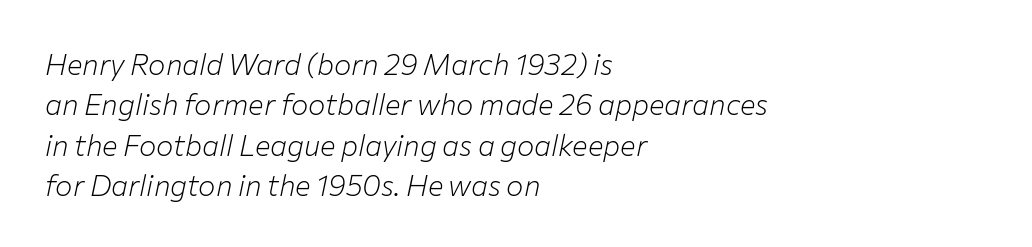
Q: Is the text bold? A: No.
Q: Is the text italic (slanted)? A: Yes, it leans right by about 12 degrees.
Q: Is the text underlined? A: No.
Q: How is the paragraph aligned? A: Left-aligned.
Q: Is the spacing between letters normal or unusually wide? A: Normal.
Q: Is the spacing between lines tight, normal or loose? A: Normal.
Q: Width (condensed, normal, or wide)? A: Normal.
Q: Stroke contrast? A: Low.
Q: x-height? A: Medium.
Q: Monospaced? A: No.
